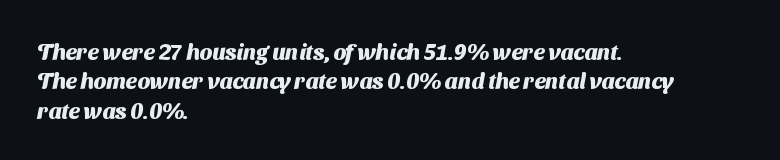
Regarding leading, the lines here are spaced in the standard way. One-word summary of the alignment: left. Honestly, the letter spacing is just normal — you wouldn't notice it. Clear beneath every line of the passage.
